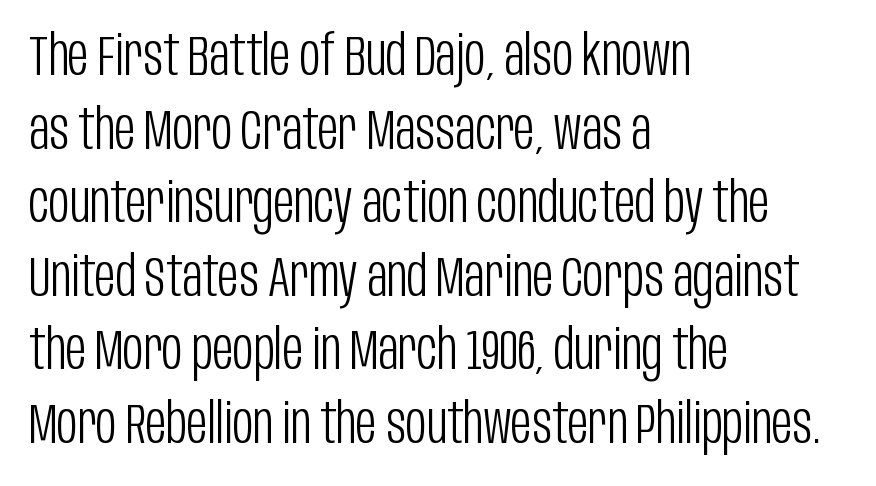
The image shows 57 px light, condensed sans-serif type, upright; set left-aligned, normal line spacing (1.29x), normal letter spacing, not underlined; low stroke contrast and a large x-height.
